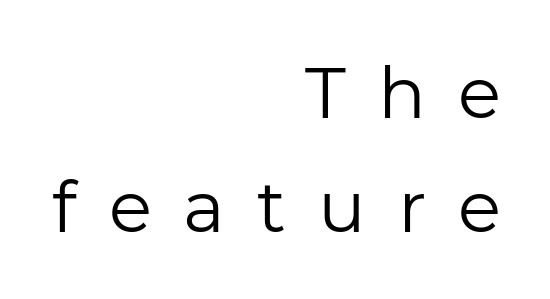
{"serif": "no", "italic": "no", "bold": "no", "weight": "regular", "width": "normal", "stroke_contrast": "low", "x_height": "medium", "monospaced": "no", "underline": "no", "align": "right", "line_spacing": "normal", "line_spacing_ratio": 1.6, "letter_spacing": "wide", "letter_spacing_em": 0.45, "glyph_px": 71}
